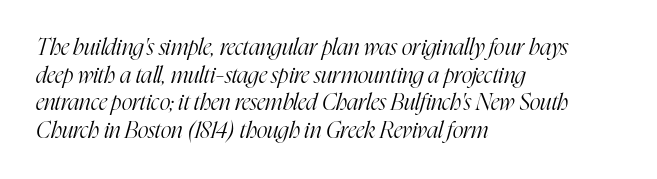
The image shows 23 px text type, italic (leaning right); set left-aligned, line spacing 1.2x, normal letter spacing, not underlined.
